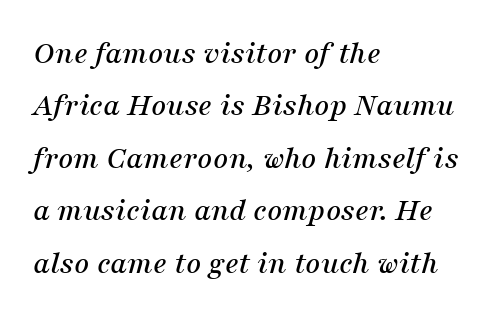
Q: Is the text italic (slanted)? A: Yes, it leans right by about 16 degrees.
Q: Is the typeface a serif or a sans-serif typeface? A: Serif.
Q: Is the text underlined? A: No.
Q: How is the paragraph aligned? A: Left-aligned.
Q: Is the spacing between letters normal or unusually wide? A: Normal.
Q: Is the spacing between lines tight, normal or loose? A: Normal.
Q: Width (condensed, normal, or wide)? A: Normal.
Q: Stroke contrast? A: Medium.
Q: x-height? A: Medium.
Q: Monospaced? A: No.
